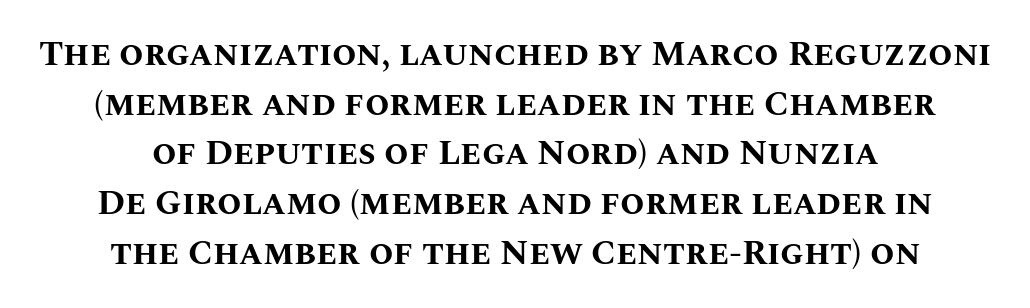
The image shows 35 px bold type, upright; set centered, normal line spacing (1.42x), normal letter spacing, not underlined; medium stroke contrast and a large x-height.
